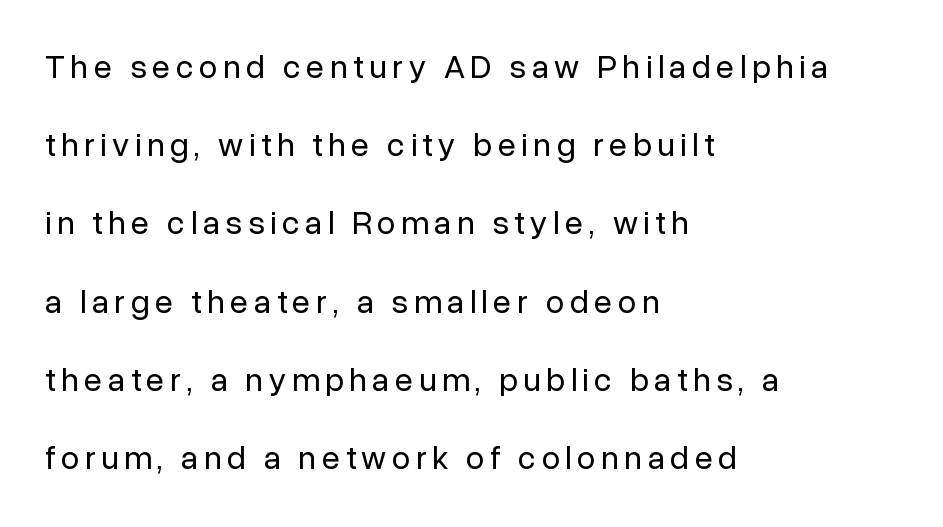
Q: Is the text bold? A: No.
Q: Is the text italic (slanted)? A: No, it is upright.
Q: Is the typeface a serif or a sans-serif typeface? A: Sans-serif.
Q: Is the text underlined? A: No.
Q: How is the paragraph aligned? A: Left-aligned.
Q: Is the spacing between lines tight, normal or loose? A: Loose.
Q: Width (condensed, normal, or wide)? A: Normal.
Q: Stroke contrast? A: Low.
Q: x-height? A: Medium.
Q: Monospaced? A: No.
